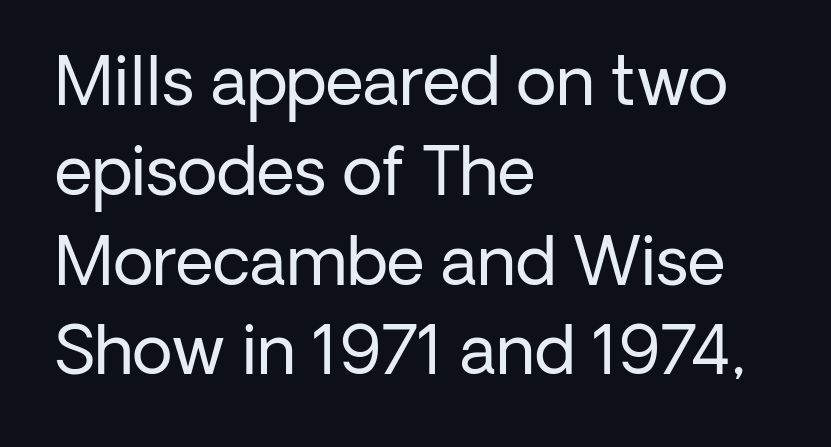
The image shows 66 px regular-weight sans-serif type, upright; set left-aligned, normal line spacing (1.36x), normal letter spacing, not underlined; low stroke contrast and a medium x-height.
